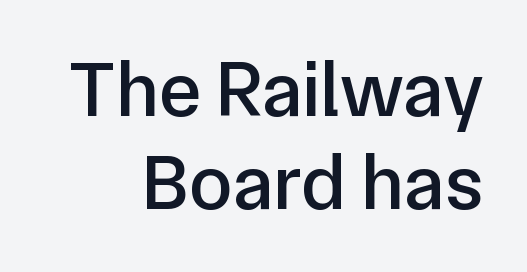
The image shows 79 px sans-serif type, upright; set right-aligned, line spacing 1.18x, normal letter spacing, not underlined; low stroke contrast and a medium x-height.
